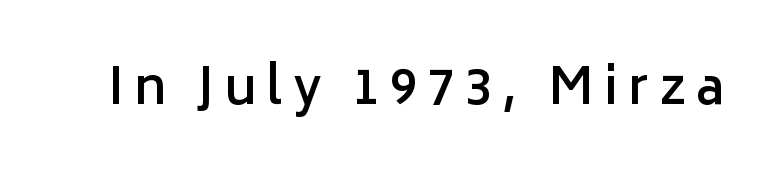
The image shows 50 px semibold sans-serif type, upright; set unusually wide letter spacing (+0.2 em), not underlined; low stroke contrast and a medium x-height.
